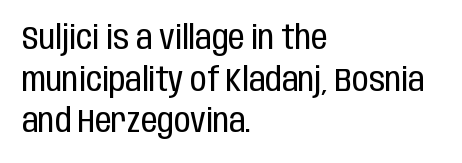
{"serif": "no", "italic": "no", "bold": "no", "weight": "regular", "width": "condensed", "stroke_contrast": "low", "x_height": "large", "monospaced": "no", "underline": "no", "align": "left", "line_spacing": "normal", "line_spacing_ratio": 1.26, "letter_spacing": "normal", "letter_spacing_em": 0.0, "glyph_px": 33}
